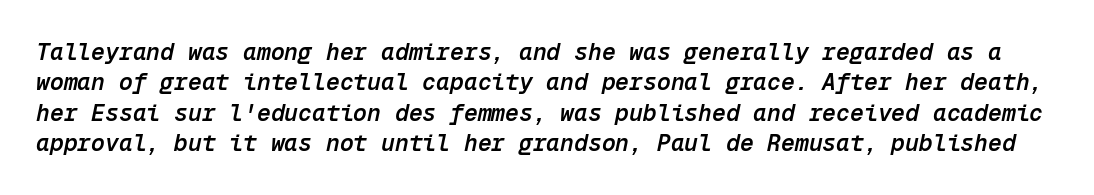
The image shows 23 px text type, italic (leaning right); set normal line spacing (1.32x), normal letter spacing, not underlined.
